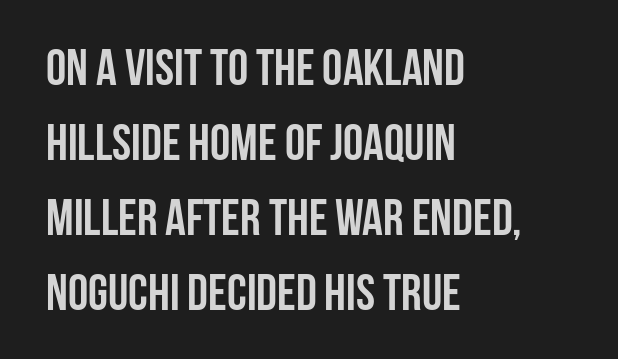
Line spacing here is normal. You can tell it's not italic because the verticals are truly vertical. Check the space under the baseline: it is left empty. This sample has the flowing, uneven cadence of proportional lettering. Does the copy run flush right? No — it runs flush left. Font category for this specimen: sans-serif.
